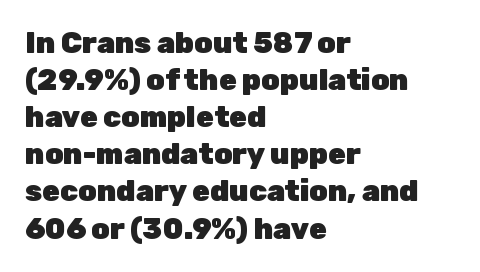
The strokes are fattened all the way to bold. Does extra space separate the letters? No, they use regular spacing. Leading matches the norm, producing a regular column. Does the lettering tilt? It doesn't — this is upright. The passage shown is typeset with a sans-serif family. A student would call this left alignment; a typographer would say flush left, rag right.
